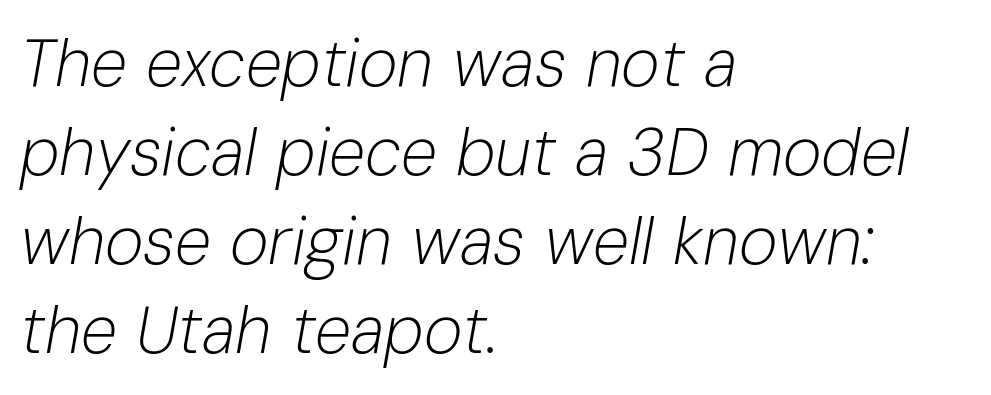
Q: Is the text bold? A: No.
Q: Is the text italic (slanted)? A: Yes, it leans right by about 10 degrees.
Q: Is the text underlined? A: No.
Q: How is the paragraph aligned? A: Left-aligned.
Q: Is the spacing between letters normal or unusually wide? A: Normal.
Q: Is the spacing between lines tight, normal or loose? A: Normal.
Q: Width (condensed, normal, or wide)? A: Normal.
Q: Stroke contrast? A: Low.
Q: x-height? A: Medium.
Q: Monospaced? A: No.
